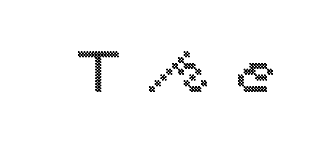
{"width": "wide", "x_height": "medium", "monospaced": "no", "underline": "no", "letter_spacing": "wide", "letter_spacing_em": 0.45, "glyph_px": 58}
